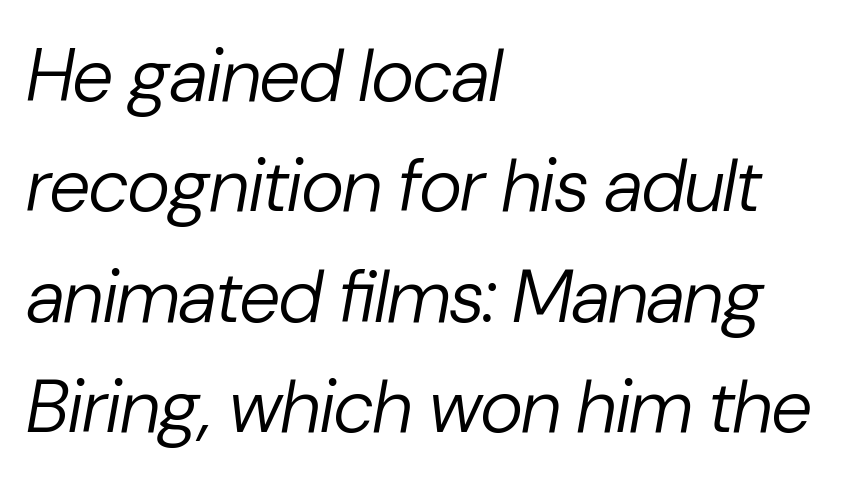
Students, note that the glyphs here touch the page at normal intervals. Counters stay open thanks to moderate or lighter strokes. Italic: yes, the glyphs are oblique. The lines sit at an ordinary, default distance from one another. Looks like regular typesetting: each glyph gets only the width it needs. Left-aligned paragraph, ragged on the right.
